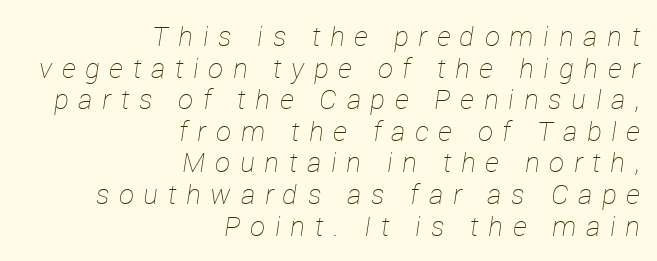
Q: Is the text bold? A: No.
Q: Is the text italic (slanted)? A: Yes, it leans right by about 12 degrees.
Q: Is the text underlined? A: No.
Q: How is the paragraph aligned? A: Right-aligned.
Q: Is the spacing between letters normal or unusually wide? A: Unusually wide.
